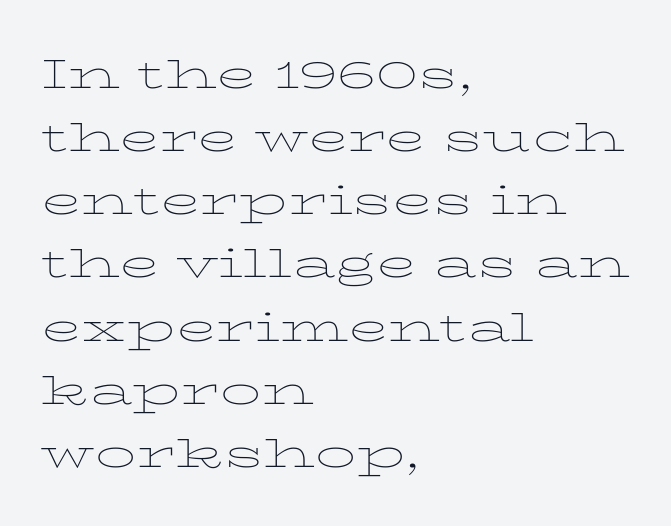
{"serif": "yes", "italic": "no", "bold": "no", "weight": "thin", "width": "wide", "stroke_contrast": "low", "x_height": "medium", "monospaced": "no", "underline": "no", "align": "left", "line_spacing": "normal", "line_spacing_ratio": 1.54, "letter_spacing": "normal", "letter_spacing_em": 0.0, "glyph_px": 41}
